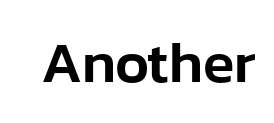
Style check: upright. There is no visible air inserted between adjacent glyphs. Regarding serifs, this sample does without them. Each letter keeps its own natural width here, so spacing adapts to shape. A bare baseline throughout the passage.
